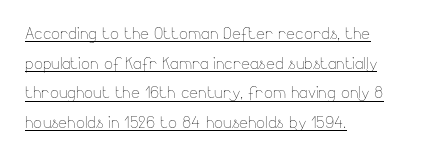
Glyph-to-glyph distance matches everyday printed text. Unbolded letterforms with no extra heft. This is underlined copy, the kind a proofreader might mark for attention. The axis of the letterforms is exactly vertical. Regarding leading, the lines here are spaced in the standard way.
